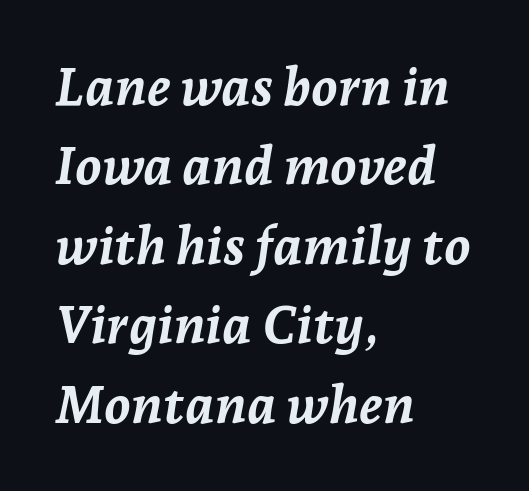
The image shows 53 px semibold type, italic (leaning right); set left-aligned, normal line spacing (1.5x), normal letter spacing, not underlined; low stroke contrast and a medium x-height.
